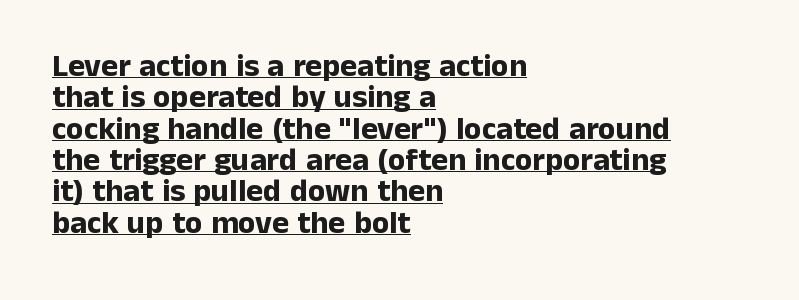
{"serif": "no", "italic": "no", "bold": "yes", "weight": "bold", "width": "normal", "stroke_contrast": "low", "x_height": "medium", "monospaced": "no", "underline": "yes", "align": "left", "line_spacing": "tight", "line_spacing_ratio": 0.98, "letter_spacing": "normal", "letter_spacing_em": 0.0, "glyph_px": 32}
